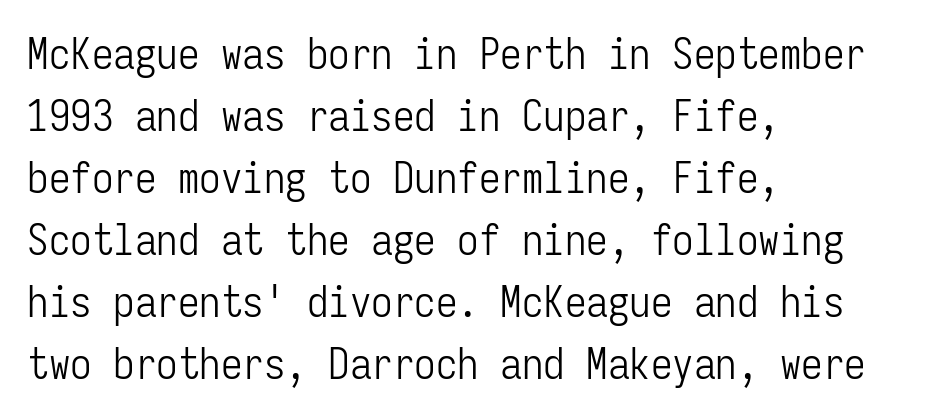
The image shows 43 px light, condensed sans-serif type, upright, monospaced; set left-aligned, normal line spacing (1.44x), normal letter spacing, not underlined; low stroke contrast and a medium x-height.
